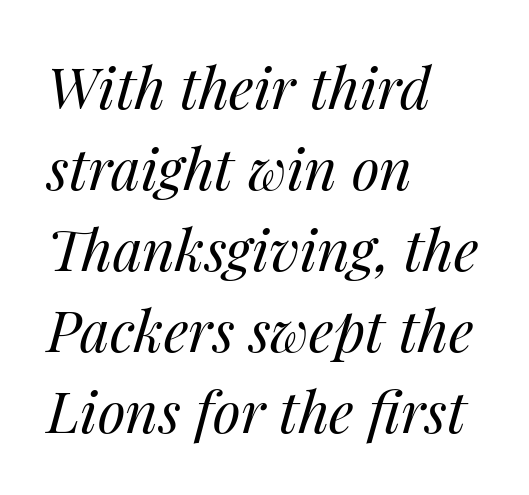
The image shows 57 px regular-weight type, italic (leaning right); set left-aligned, normal line spacing (1.42x), normal letter spacing, not underlined; medium stroke contrast and a medium x-height.
